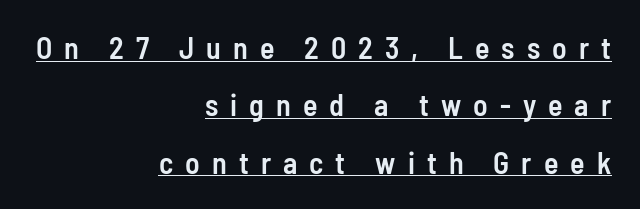
Q: Is the text bold? A: Semi-bold.
Q: Is the text italic (slanted)? A: No, it is upright.
Q: Is the typeface a serif or a sans-serif typeface? A: Sans-serif.
Q: Is the text underlined? A: Yes.
Q: How is the paragraph aligned? A: Right-aligned.
Q: Is the spacing between letters normal or unusually wide? A: Unusually wide.
Q: Is the spacing between lines tight, normal or loose? A: Loose.
Q: Width (condensed, normal, or wide)? A: Condensed.
Q: Stroke contrast? A: Low.
Q: x-height? A: Medium.
Q: Monospaced? A: No.
